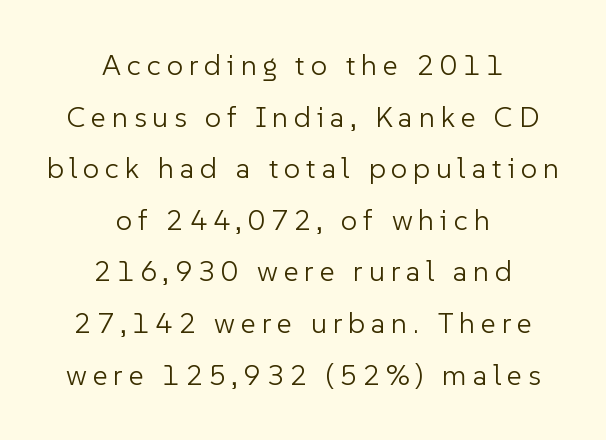
Q: Is the text bold? A: No.
Q: Is the text italic (slanted)? A: No, it is upright.
Q: Is the typeface a serif or a sans-serif typeface? A: Sans-serif.
Q: Is the text underlined? A: No.
Q: How is the paragraph aligned? A: Centered.
Q: Is the spacing between letters normal or unusually wide? A: Unusually wide.
Q: Width (condensed, normal, or wide)? A: Normal.
Q: Stroke contrast? A: Low.
Q: x-height? A: Medium.
Q: Monospaced? A: No.
